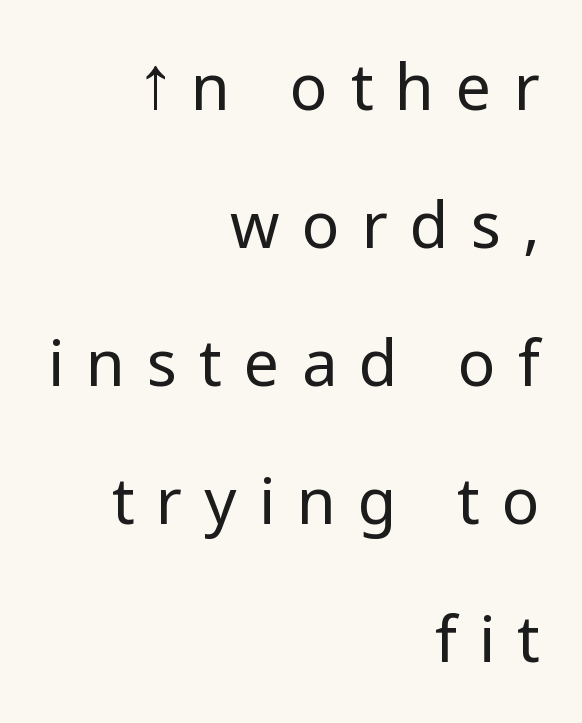
{"serif": "no", "italic": "no", "bold": "no", "weight": "regular", "width": "normal", "stroke_contrast": "low", "x_height": "medium", "monospaced": "no", "underline": "no", "align": "right", "line_spacing": "loose", "line_spacing_ratio": 2.19, "letter_spacing": "wide", "letter_spacing_em": 0.35, "glyph_px": 63}
